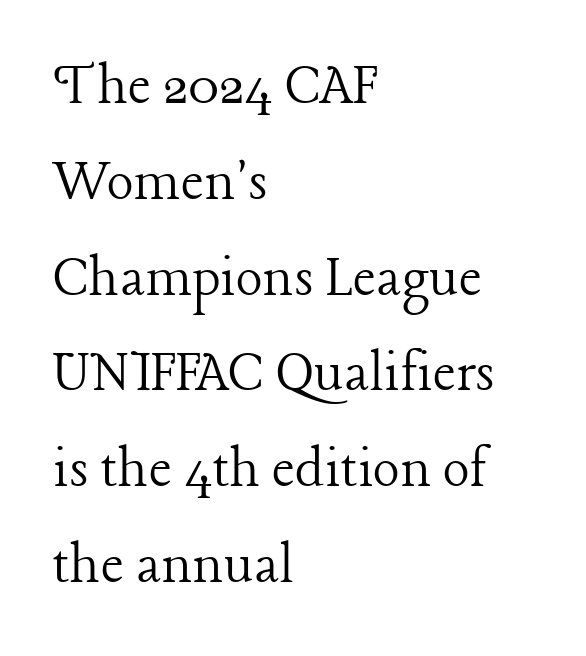
Q: Is the text bold? A: No.
Q: Is the text italic (slanted)? A: No, it is upright.
Q: Is the typeface a serif or a sans-serif typeface? A: Serif.
Q: Is the text underlined? A: No.
Q: How is the paragraph aligned? A: Left-aligned.
Q: Is the spacing between letters normal or unusually wide? A: Normal.
Q: Is the spacing between lines tight, normal or loose? A: Normal.
Q: Width (condensed, normal, or wide)? A: Normal.
Q: Stroke contrast? A: Low.
Q: x-height? A: Medium.
Q: Monospaced? A: No.
